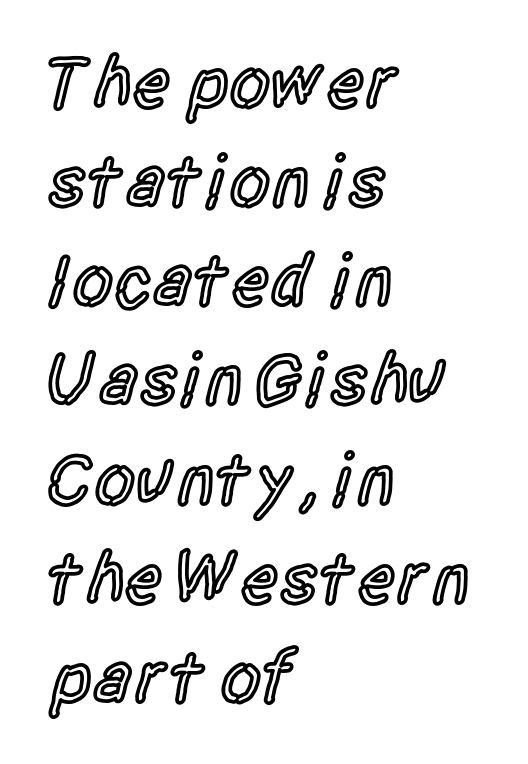
Q: Is the text bold? A: Semi-bold.
Q: Is the text italic (slanted)? A: Yes.
Q: Is the typeface a serif or a sans-serif typeface? A: Sans-serif.
Q: Is the text underlined? A: No.
Q: How is the paragraph aligned? A: Left-aligned.
Q: Is the spacing between letters normal or unusually wide? A: Normal.
Q: Is the spacing between lines tight, normal or loose? A: Normal.
Q: Width (condensed, normal, or wide)? A: Condensed.
Q: x-height? A: Large.
Q: Monospaced? A: No.
